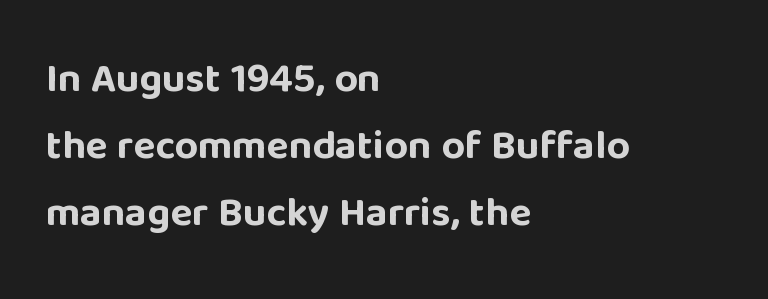
The passage shown has conventional tracking throughout. Type without underlining. A normal amount of white space separates one row of letters from the next. Here the designer chose a conventional face with non-uniform glyph widths. Pretty heavy lettering here — definitely bold. A classic flush-left, rag-right setting is used for this passage.
